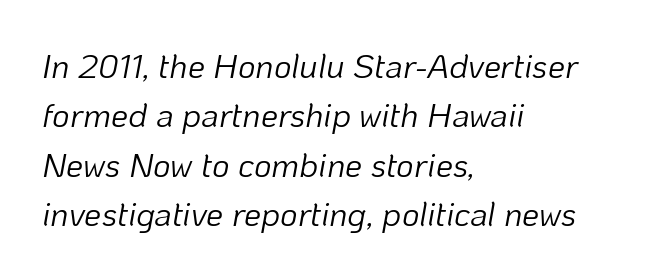
Q: Is the text bold? A: No.
Q: Is the text italic (slanted)? A: Yes, it leans right by about 10 degrees.
Q: Is the text underlined? A: No.
Q: How is the paragraph aligned? A: Left-aligned.
Q: Is the spacing between letters normal or unusually wide? A: Normal.
Q: Is the spacing between lines tight, normal or loose? A: Normal.
Q: Width (condensed, normal, or wide)? A: Normal.
Q: Stroke contrast? A: Low.
Q: x-height? A: Medium.
Q: Monospaced? A: No.
